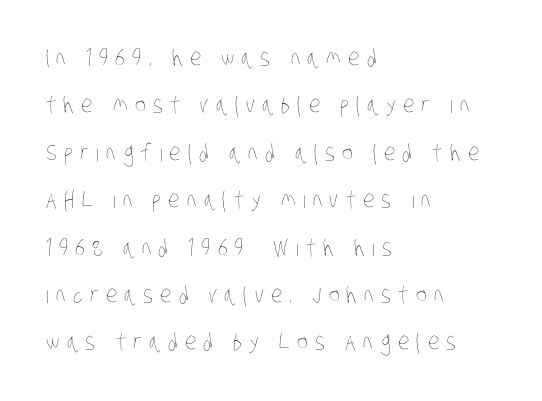
Honestly, there is no underline to notice here at all. One glance says open: line gaps are wider than usual. What stands out about the letter spacing? Its width — letters are far apart. Horizontal alignment here is leftward, the default for most running prose. Weight: regular or lighter.
